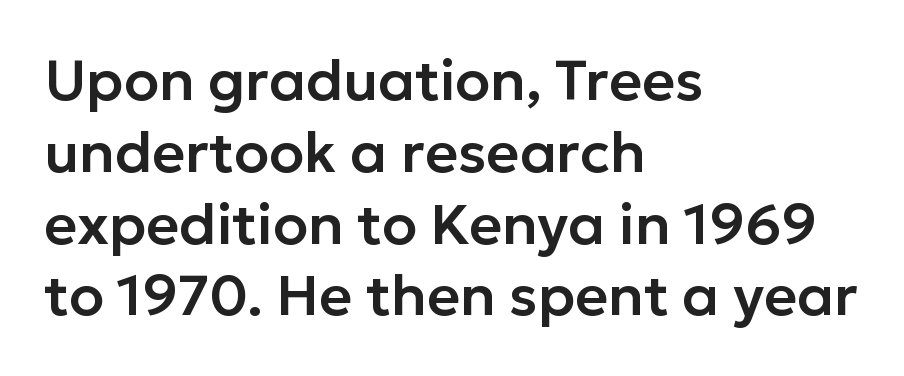
Q: Is the text italic (slanted)? A: No, it is upright.
Q: Is the typeface a serif or a sans-serif typeface? A: Sans-serif.
Q: Is the text underlined? A: No.
Q: How is the paragraph aligned? A: Left-aligned.
Q: Is the spacing between letters normal or unusually wide? A: Normal.
Q: Is the spacing between lines tight, normal or loose? A: Normal.
Q: Width (condensed, normal, or wide)? A: Normal.
Q: Stroke contrast? A: Low.
Q: x-height? A: Medium.
Q: Monospaced? A: No.
